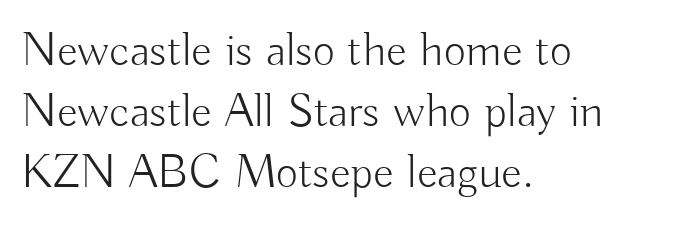
{"serif": "no", "italic": "no", "bold": "no", "weight": "light", "width": "normal", "stroke_contrast": "low", "x_height": "small", "monospaced": "no", "underline": "no", "align": "left", "line_spacing": "normal", "line_spacing_ratio": 1.27, "letter_spacing": "normal", "letter_spacing_em": 0.0, "glyph_px": 48}
